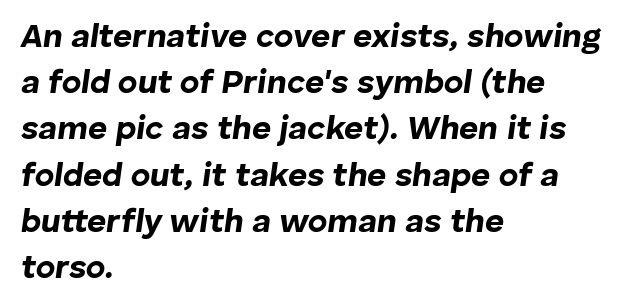
Descender tails drop into unmarked territory. Thick stems and heavy bowls — unmistakably bold. The face used here is rendered with its standard letterfit. Is the type slanted? Yes — the strokes lean at a clear angle. Horizontal alignment here is leftward, the default for most running prose. Does the leading feel generous? No, just average.
